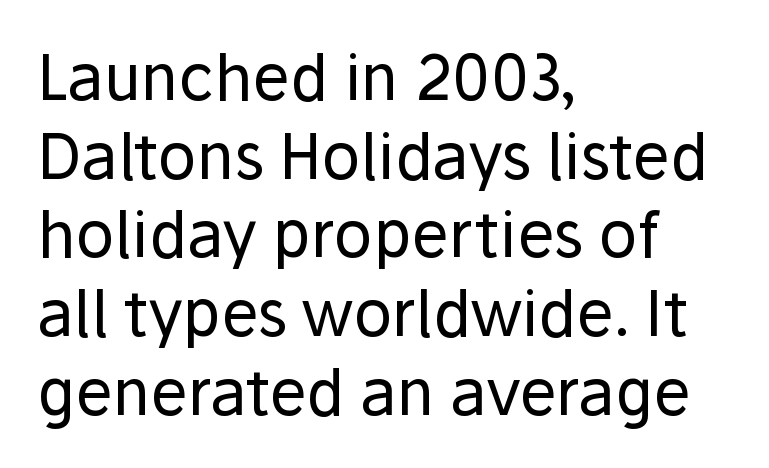
The image shows 63 px regular-weight sans-serif type, upright; set left-aligned, normal line spacing (1.25x), normal letter spacing, not underlined; low stroke contrast and a medium x-height.
